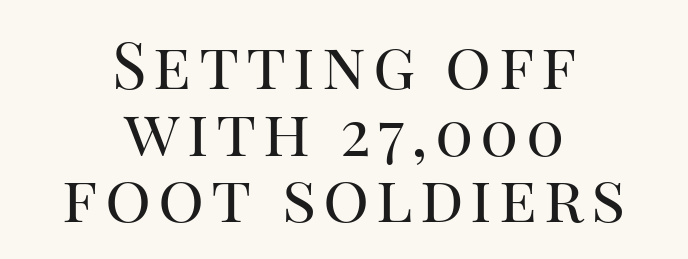
Every character sits straight up, as roman type does. Think of a printed novel: that variable character pitch is what you see here. This is not heavy type; no bold has been used. The vertical gap from one line to the next is small.
